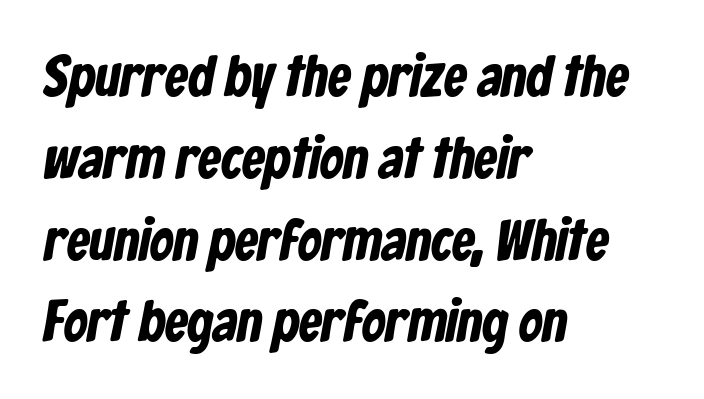
Q: Is the typeface a serif or a sans-serif typeface? A: Sans-serif.
Q: Is the text underlined? A: No.
Q: How is the paragraph aligned? A: Left-aligned.
Q: Is the spacing between letters normal or unusually wide? A: Normal.
Q: Is the spacing between lines tight, normal or loose? A: Normal.
Q: Width (condensed, normal, or wide)? A: Condensed.
Q: Stroke contrast? A: Low.
Q: x-height? A: Medium.
Q: Monospaced? A: No.
